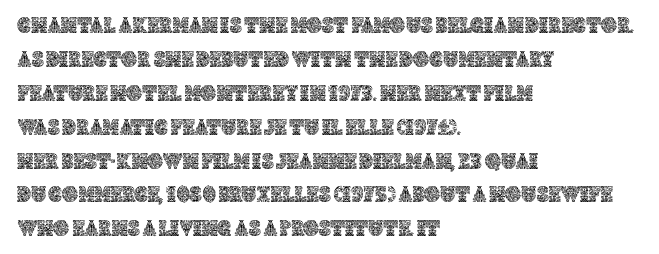
Inter-character spacing is left at the font's built-in metrics. A bare baseline throughout the passage. The typography opts for an upright posture over an oblique one. Casual observation: everything's shoved over to the left.
